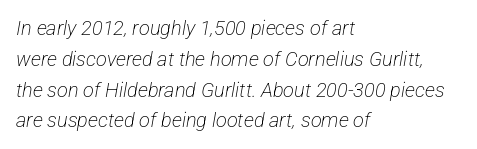
A bare baseline throughout the passage. The line-height multiplier appears to be the usual default. Is the block centered? No — it sits flush against the left margin. The gaps between neighbouring characters are ordinary and unremarkable.
